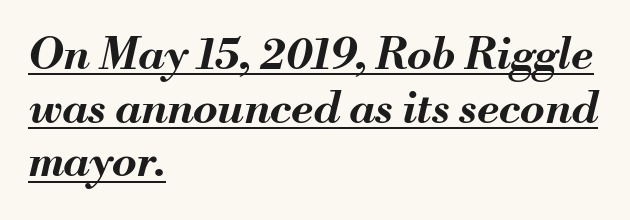
The image shows 44 px bold type, italic (leaning right); set left-aligned, line spacing 1.22x, normal letter spacing, underlined; medium stroke contrast and a small x-height.
